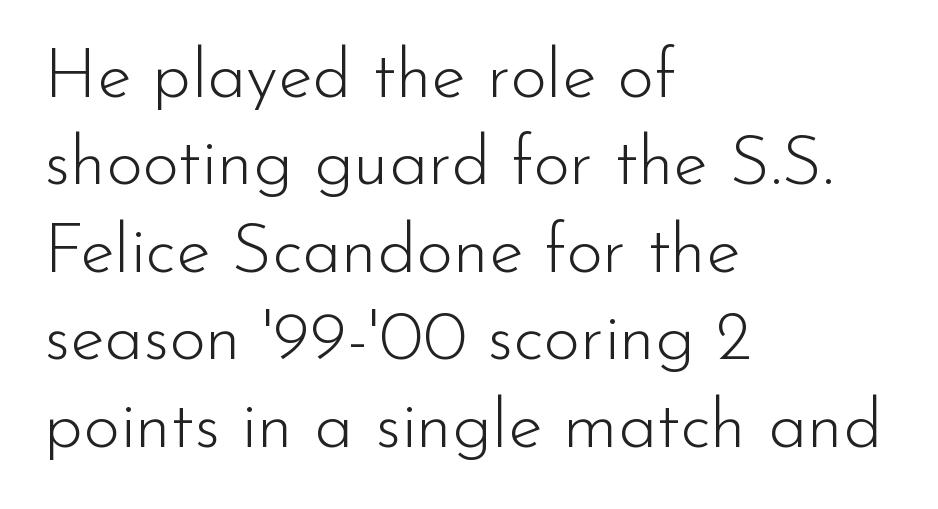
The image shows 70 px light sans-serif type, upright; set left-aligned, normal line spacing (1.25x), normal letter spacing, not underlined; low stroke contrast and a small x-height.
